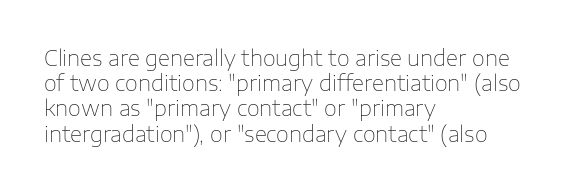
{"italic": "no", "bold": "no", "underline": "no", "align": "left", "line_spacing_ratio": 1.2, "letter_spacing": "normal", "letter_spacing_em": 0.0, "glyph_px": 21}
